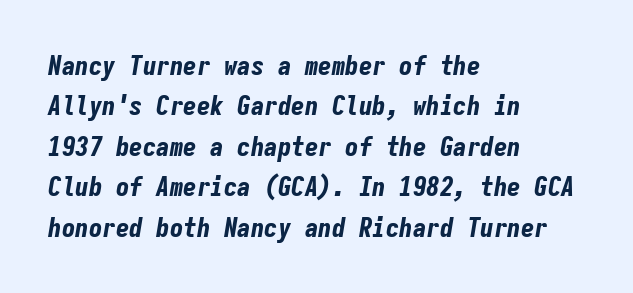
The space between consecutive lines is moderate. The letters sit at their default tracking, neither squeezed nor spread. In terms of posture, this sample is oblique. A classic flush-left, rag-right setting is used for this passage. Bold? Absolutely — the strokes are thick and heavy.
